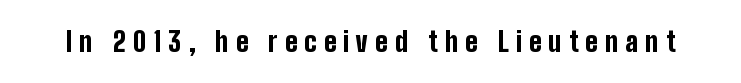
Q: Is the text bold? A: Yes.
Q: Is the text italic (slanted)? A: No, it is upright.
Q: Is the text underlined? A: No.
Q: Is the spacing between letters normal or unusually wide? A: Unusually wide.
